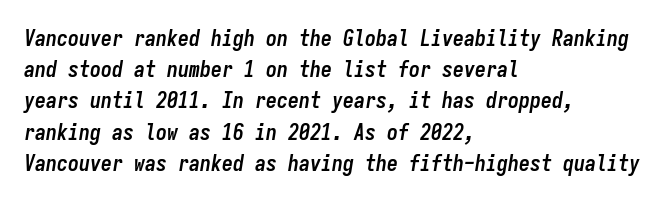
The image shows 22 px bold type, italic (leaning right); set left-aligned, normal line spacing (1.42x), normal letter spacing, not underlined.
